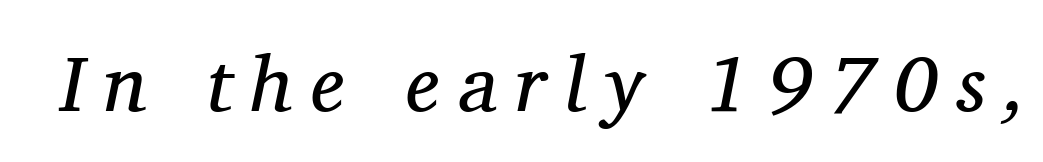
A typesetter would call this proportional, since set widths differ per character. Lines of text with bare space underneath. You can tell it's italic because the verticals aren't actually vertical. The glyphs in this specimen are seriffed. The rendering inserts visible extra space after every character. Weight: in the light-to-regular range.
